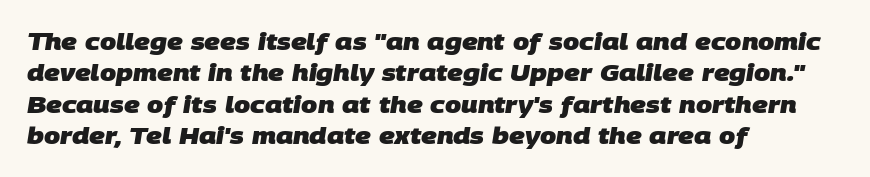
{"bold": "yes", "underline": "no", "align": "left", "line_spacing": "normal", "line_spacing_ratio": 1.36, "letter_spacing": "normal", "letter_spacing_em": 0.0, "glyph_px": 23}
